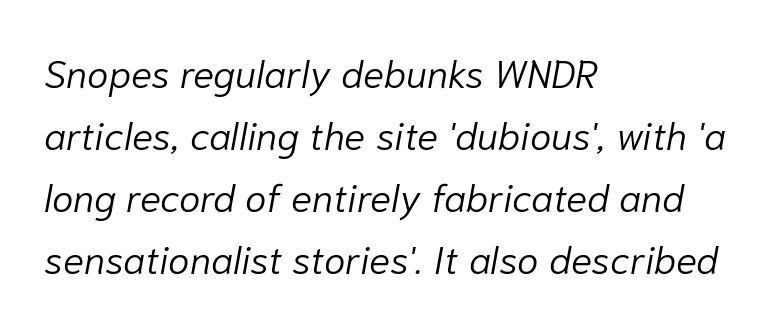
Which margin do the lines hug? The left one — the right edge is uneven. This sample uses an oblique cut, with every glyph tilted off the vertical. The passage shown is not bold in any degree. The specimen omits any rule beneath the text block's lines. Leading: standard.
